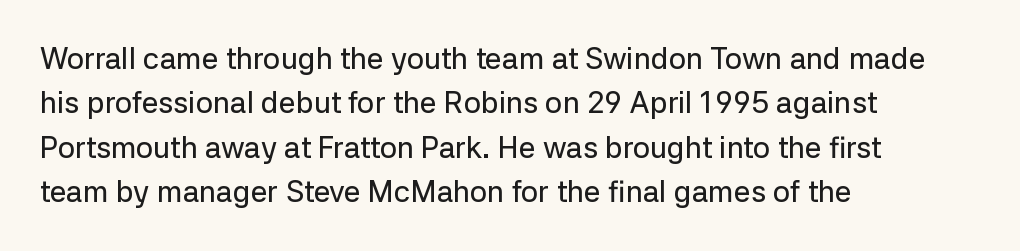
The image shows 30 px sans-serif type, upright; set left-aligned, normal line spacing (1.48x), normal letter spacing, not underlined; low stroke contrast and a medium x-height.
